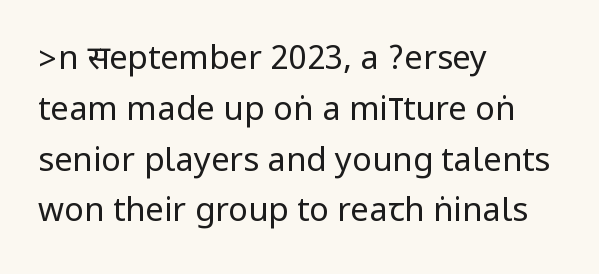
The image shows 33 px regular-weight, condensed sans-serif type, upright; set left-aligned, normal line spacing (1.54x), normal letter spacing, not underlined; low stroke contrast.
